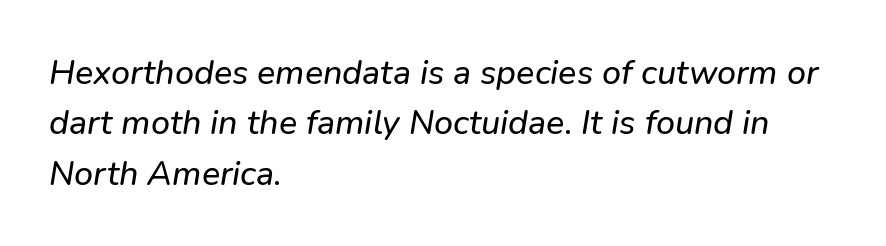
{"italic": "yes", "lean": "right", "slant_degrees": 9, "width": "normal", "stroke_contrast": "low", "x_height": "medium", "monospaced": "no", "underline": "no", "align": "left", "line_spacing": "normal", "line_spacing_ratio": 1.48, "letter_spacing": "normal", "letter_spacing_em": 0.0, "glyph_px": 34}
